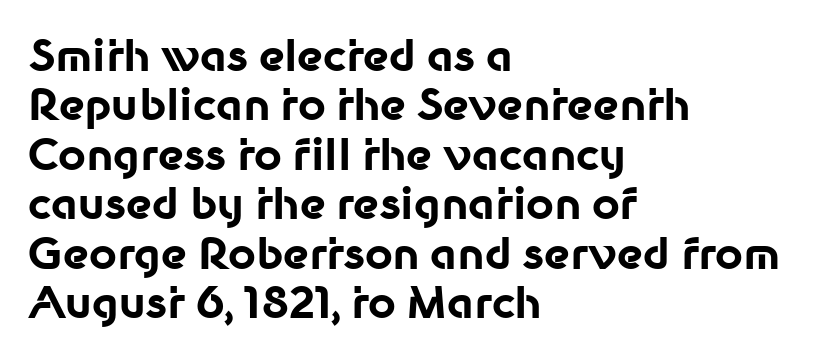
{"serif": "no", "italic": "no", "bold": "yes", "weight": "bold", "width": "normal", "stroke_contrast": "low", "x_height": "medium", "monospaced": "no", "underline": "no", "align": "left", "line_spacing": "tight", "line_spacing_ratio": 1.15, "letter_spacing": "normal", "letter_spacing_em": 0.0, "glyph_px": 43}
